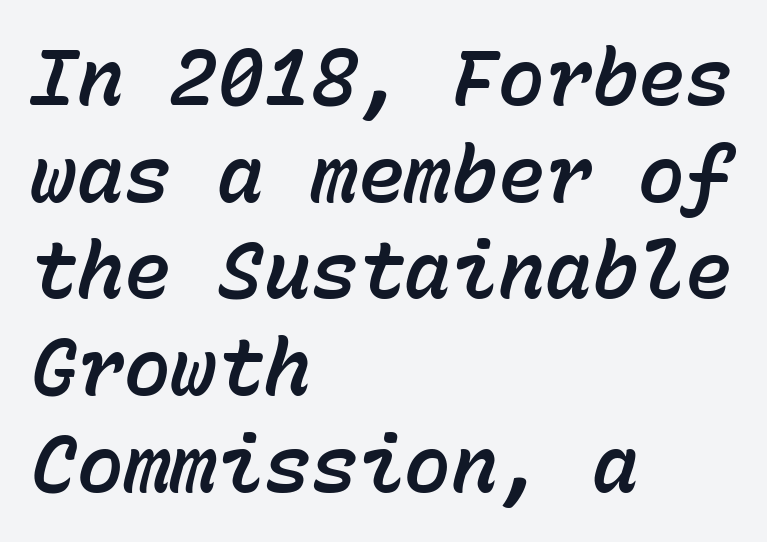
Every character here occupies the same horizontal width, giving the sample a typewriter-like rhythm. Unmarked baselines from the first word to the last. The rendering keeps characters at their native spacing. This sample is left-justified, so line endings fall wherever the words run out. Quick note: italic.
